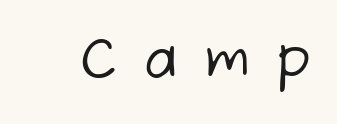
No heavy texture on the line: the type isn't bold. I'd call this a sans setting — the letters go barefoot. This sample uses expanded letter spacing, leaving extra air between glyphs. Just letters on the line, the space beneath them empty.
